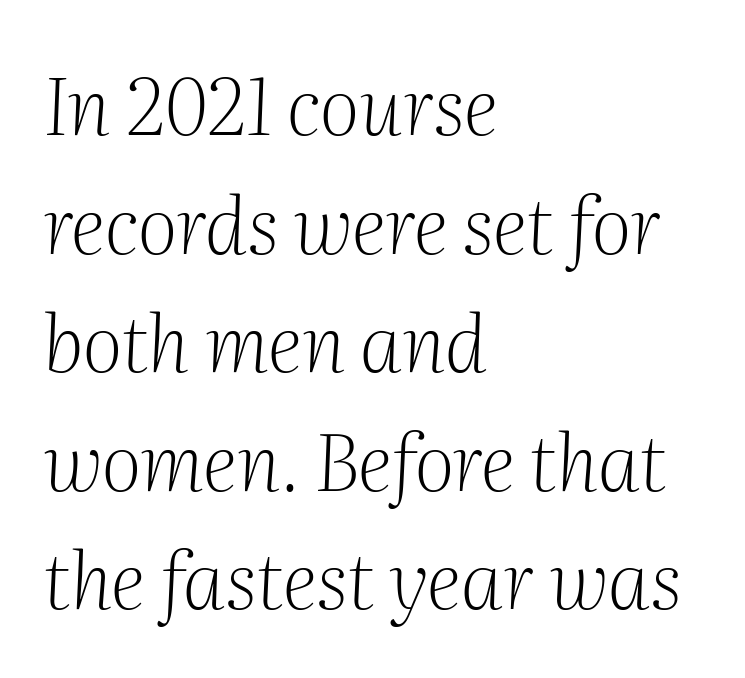
Q: Is the text bold? A: No.
Q: Is the text italic (slanted)? A: Yes, it leans right by about 2 degrees.
Q: Is the typeface a serif or a sans-serif typeface? A: Serif.
Q: Is the text underlined? A: No.
Q: How is the paragraph aligned? A: Left-aligned.
Q: Is the spacing between letters normal or unusually wide? A: Normal.
Q: Is the spacing between lines tight, normal or loose? A: Normal.
Q: Width (condensed, normal, or wide)? A: Normal.
Q: Stroke contrast? A: Medium.
Q: x-height? A: Medium.
Q: Monospaced? A: No.
